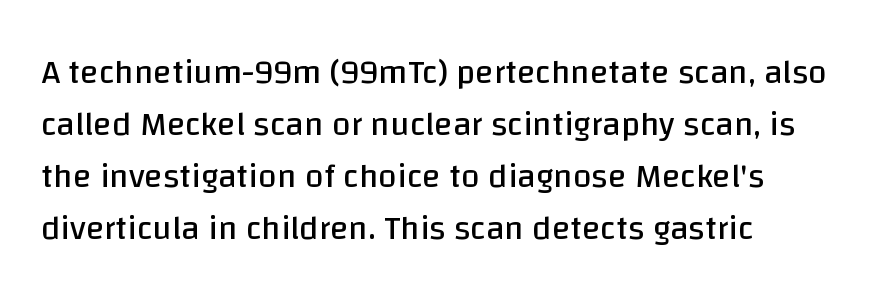
{"serif": "no", "italic": "no", "bold": "no", "weight": "regular", "width": "normal", "stroke_contrast": "low", "x_height": "large", "monospaced": "no", "underline": "no", "line_spacing": "normal", "line_spacing_ratio": 1.53, "letter_spacing": "normal", "letter_spacing_em": 0.0, "glyph_px": 34}
